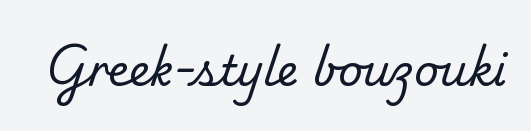
The image shows 43 px regular-weight serif type; set normal letter spacing, not underlined; low stroke contrast and a small x-height.
